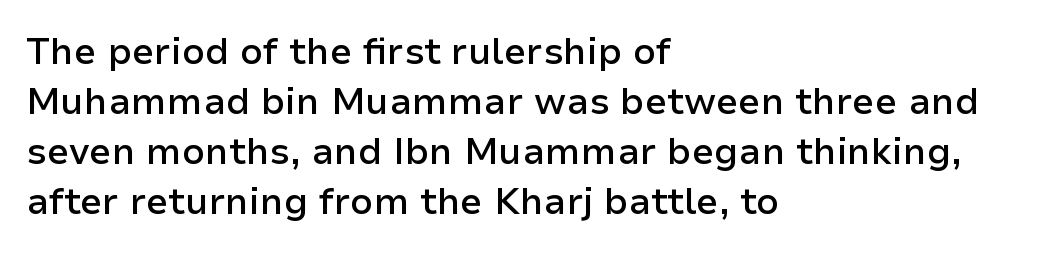
The image shows 37 px semibold sans-serif type, upright; set left-aligned, normal line spacing (1.35x), normal letter spacing, not underlined; low stroke contrast and a medium x-height.
